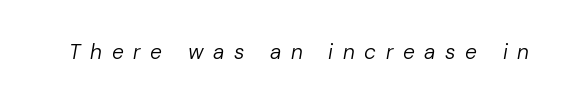
Stroke mass is kept to a normal reading level or below. The horizontal fit of the characters is loose and conspicuously gappy. Words float on clear page, feet unadorned. When letters slant like this, we call the style italic.
